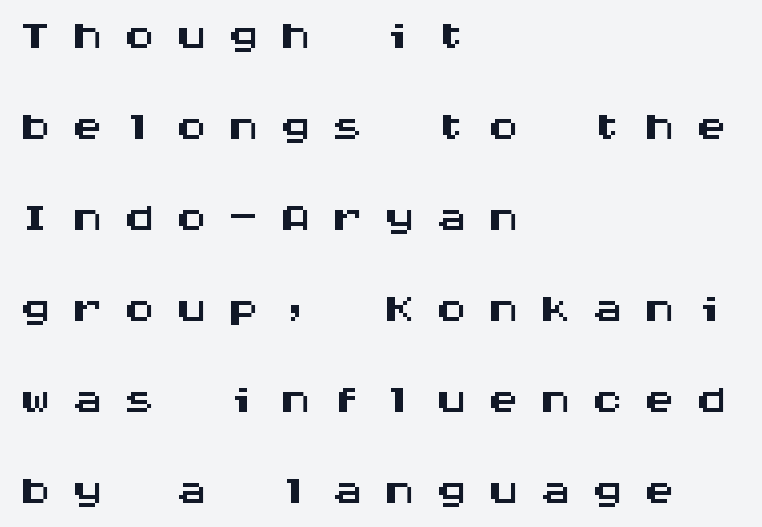
{"serif": "no", "italic": "no", "width": "wide", "stroke_contrast": "medium", "x_height": "large", "monospaced": "yes", "underline": "no", "align": "left", "line_spacing": "normal", "line_spacing_ratio": 1.4, "letter_spacing": "wide", "letter_spacing_em": 0.3, "glyph_px": 65}
